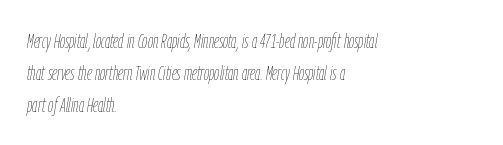
{"italic": "yes", "lean": "right", "slant_degrees": 9, "bold": "no", "underline": "no", "align": "left", "line_spacing": "normal", "line_spacing_ratio": 1.53, "letter_spacing": "normal", "letter_spacing_em": 0.0, "glyph_px": 21}
